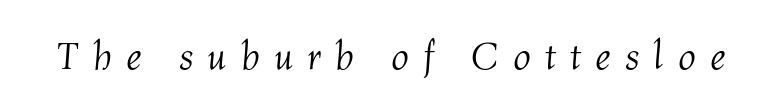
{"italic": "yes", "lean": "right", "slant_degrees": 4, "bold": "no", "weight": "light", "width": "normal", "stroke_contrast": "medium", "x_height": "medium", "monospaced": "no", "underline": "no", "letter_spacing": "wide", "letter_spacing_em": 0.36, "glyph_px": 39}
